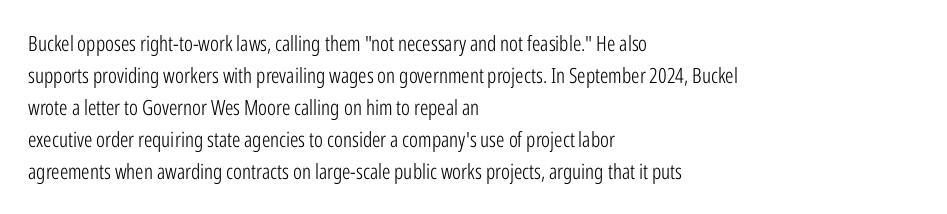
{"italic": "no", "bold": "no", "underline": "no", "align": "left", "line_spacing": "normal", "line_spacing_ratio": 1.52, "letter_spacing": "normal", "letter_spacing_em": 0.0, "glyph_px": 21}
